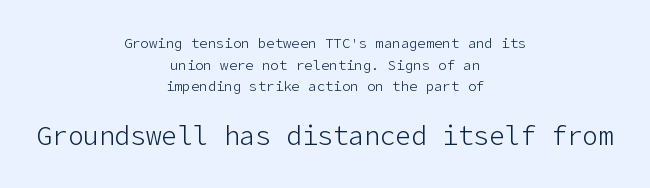
{"italic": "no", "bold": "no", "underline": "no", "align": "center", "line_spacing": "normal", "line_spacing_ratio": 1.54, "letter_spacing": "normal", "letter_spacing_em": 0.0, "larger_block": "second", "size_ratio": 1.86, "glyph_px": 26}
